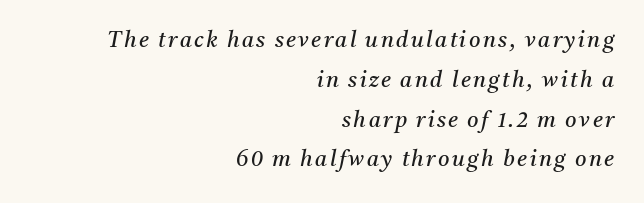
The glyphs are unaccompanied by any horizontal stroke below them. A flush-right, rag-left setting is used for this passage. No letter is thick-stroked: the sample isn't bold. It's the slanting kind of type.
